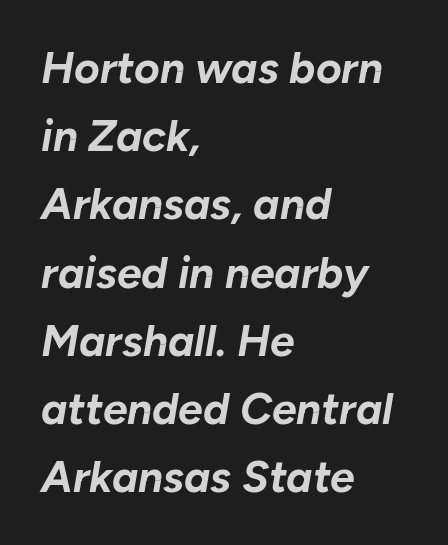
{"italic": "yes", "lean": "right", "slant_degrees": 10, "bold": "yes", "weight": "bold", "width": "normal", "stroke_contrast": "low", "x_height": "medium", "monospaced": "no", "underline": "no", "align": "left", "line_spacing": "normal", "line_spacing_ratio": 1.55, "letter_spacing": "normal", "letter_spacing_em": 0.0, "glyph_px": 44}
